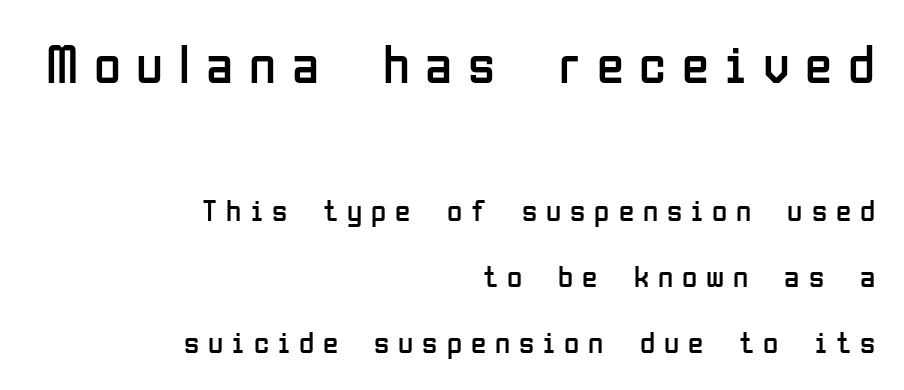
The typography opts for an upright posture over an oblique one. Is the letter spacing exaggerated? Yes — the characters are pushed far apart. The first block has been scaled up relative to the second. Are there feet on the stems? There aren't — it's a sans.
